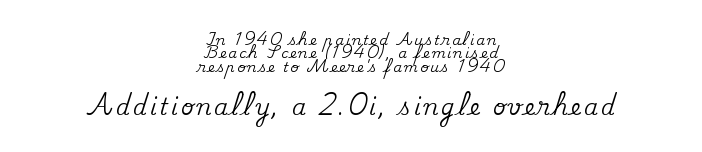
Q: Is the text italic (slanted)? A: Yes.
Q: Is the text underlined? A: No.
Q: How is the paragraph aligned? A: Centered.
Q: Is the spacing between lines tight, normal or loose? A: Tight.
Q: Which block of text is set in a larger size, the first (top) or the second (bottom)? A: The second (bottom) one.
